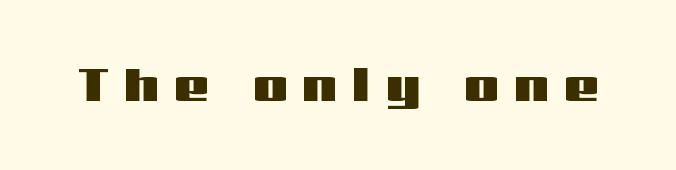
Q: Is the text italic (slanted)? A: No, it is upright.
Q: Is the typeface a serif or a sans-serif typeface? A: Sans-serif.
Q: Is the text underlined? A: No.
Q: Is the spacing between letters normal or unusually wide? A: Unusually wide.
Q: Width (condensed, normal, or wide)? A: Wide.
Q: Stroke contrast? A: Medium.
Q: x-height? A: Medium.
Q: Monospaced? A: No.
